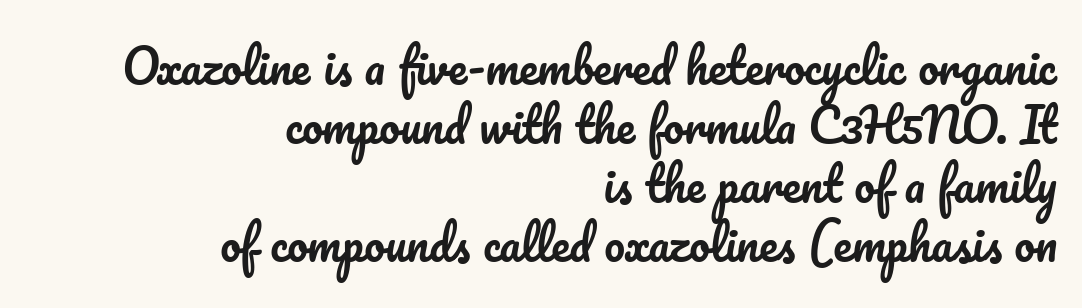
{"width": "normal", "stroke_contrast": "low", "x_height": "small", "monospaced": "no", "underline": "no", "align": "right", "line_spacing": "normal", "line_spacing_ratio": 1.28, "letter_spacing": "normal", "letter_spacing_em": 0.0, "glyph_px": 46}
